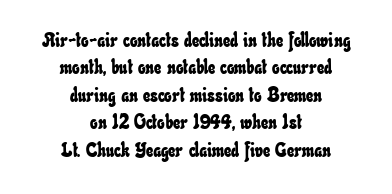
{"underline": "no", "align": "center", "line_spacing": "normal", "line_spacing_ratio": 1.37, "letter_spacing": "normal", "letter_spacing_em": 0.0, "glyph_px": 20}
